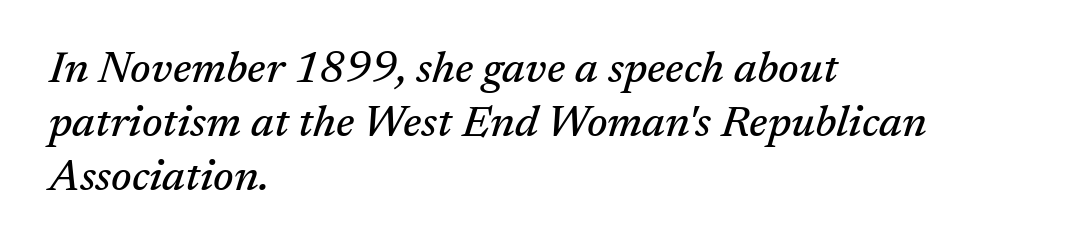
{"serif": "yes", "italic": "yes", "lean": "right", "slant_degrees": 17, "width": "normal", "stroke_contrast": "medium", "x_height": "medium", "monospaced": "no", "underline": "no", "align": "left", "line_spacing_ratio": 1.23, "letter_spacing": "normal", "letter_spacing_em": 0.0, "glyph_px": 44}
